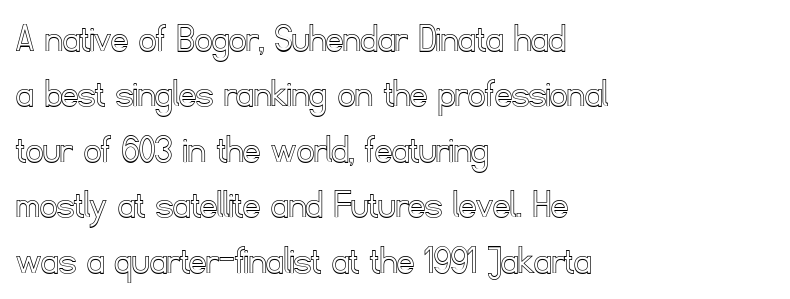
Q: Is the text italic (slanted)? A: No, it is upright.
Q: Is the text underlined? A: No.
Q: How is the paragraph aligned? A: Left-aligned.
Q: Is the spacing between letters normal or unusually wide? A: Normal.
Q: Is the spacing between lines tight, normal or loose? A: Normal.
Q: Width (condensed, normal, or wide)? A: Normal.
Q: x-height? A: Small.
Q: Monospaced? A: No.
